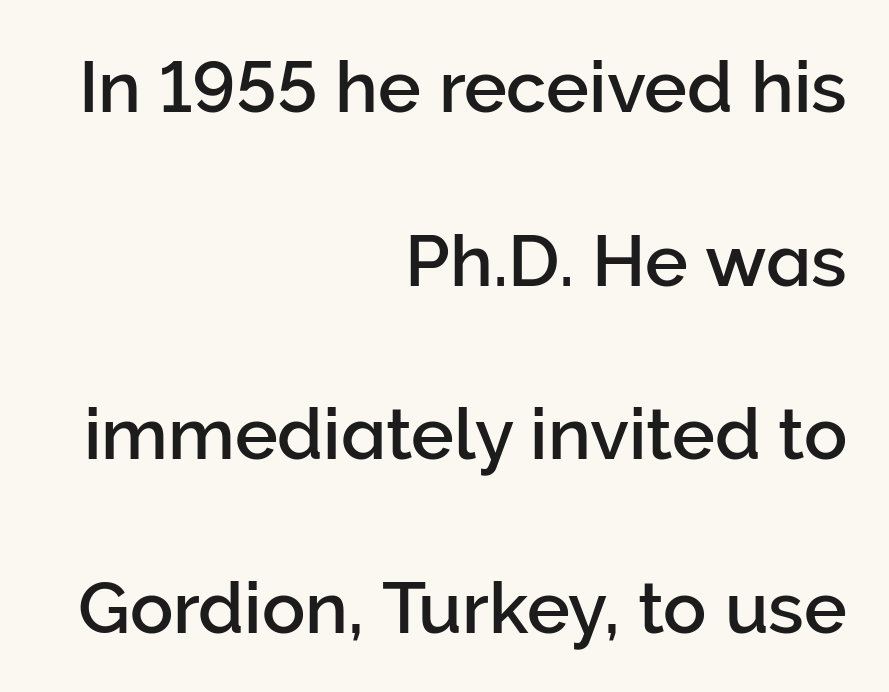
The image shows 72 px sans-serif type, upright; set right-aligned, loose line spacing (2.41x), normal letter spacing, not underlined; low stroke contrast and a medium x-height.
